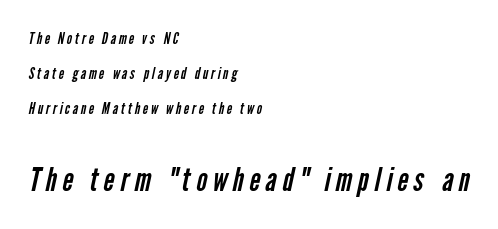
{"serif": "no", "bold": "no", "weight": "regular", "width": "condensed", "stroke_contrast": "low", "x_height": "medium", "monospaced": "no", "underline": "no", "align": "left", "line_spacing": "loose", "line_spacing_ratio": 2.18, "larger_block": "second", "size_ratio": 2.06, "glyph_px": 33}
